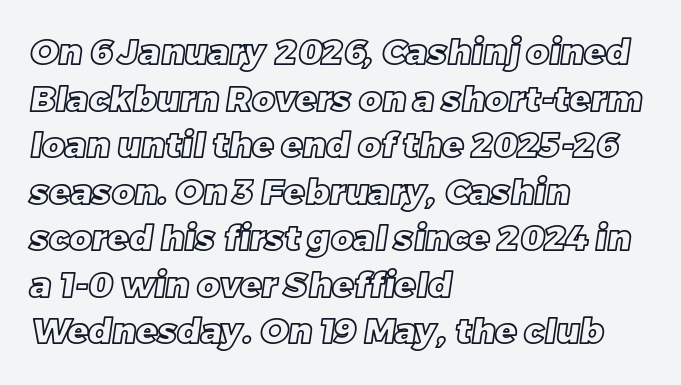
Q: Is the text underlined? A: No.
Q: How is the paragraph aligned? A: Left-aligned.
Q: Is the spacing between letters normal or unusually wide? A: Normal.
Q: Is the spacing between lines tight, normal or loose? A: Normal.
Q: Width (condensed, normal, or wide)? A: Normal.
Q: x-height? A: Large.
Q: Monospaced? A: No.
